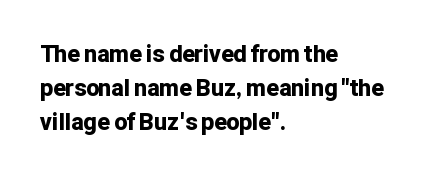
Q: Is the text bold? A: Yes.
Q: Is the text italic (slanted)? A: No, it is upright.
Q: Is the text underlined? A: No.
Q: How is the paragraph aligned? A: Left-aligned.
Q: Is the spacing between letters normal or unusually wide? A: Normal.
Q: Is the spacing between lines tight, normal or loose? A: Normal.
